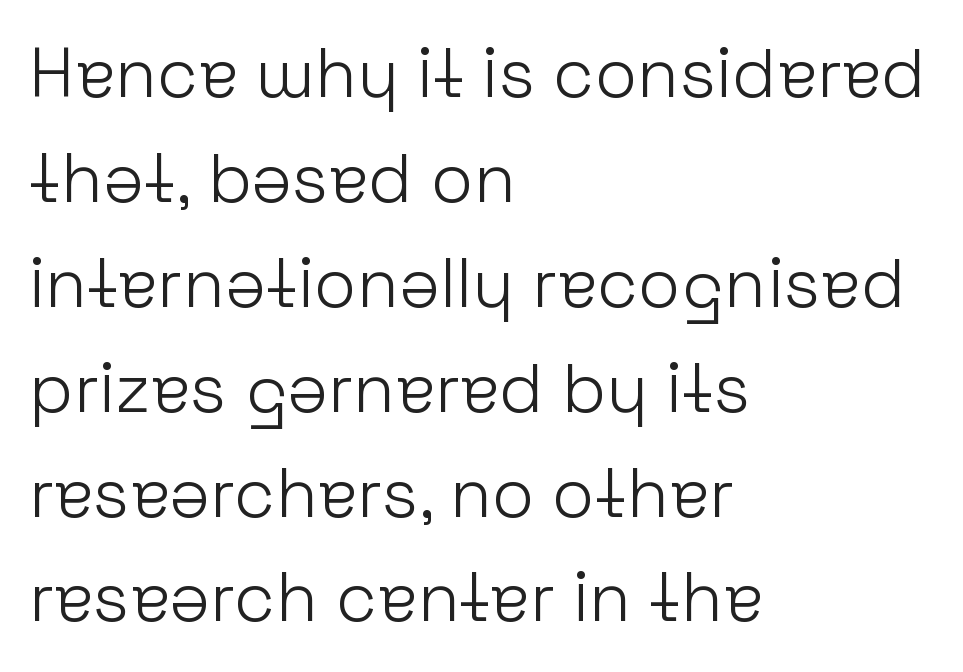
The letters advance in unequal steps, a hallmark of proportional type. A normal amount of white space separates one row of letters from the next. A typesetter would mark this as roman, not italic. The letters sit at their default tracking, neither squeezed nor spread.
